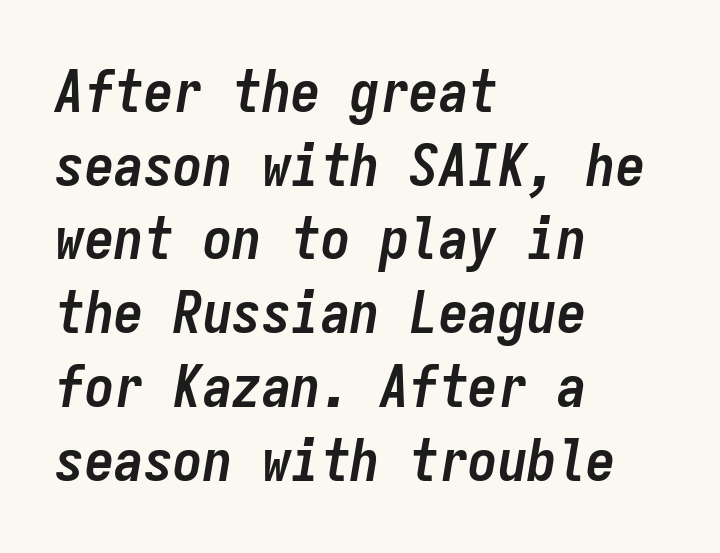
Q: Is the text bold? A: Yes.
Q: Is the text italic (slanted)? A: Yes, it leans right by about 9 degrees.
Q: Is the text underlined? A: No.
Q: How is the paragraph aligned? A: Left-aligned.
Q: Is the spacing between letters normal or unusually wide? A: Normal.
Q: Is the spacing between lines tight, normal or loose? A: Normal.
Q: Width (condensed, normal, or wide)? A: Condensed.
Q: Stroke contrast? A: Low.
Q: x-height? A: Medium.
Q: Monospaced? A: Yes.
